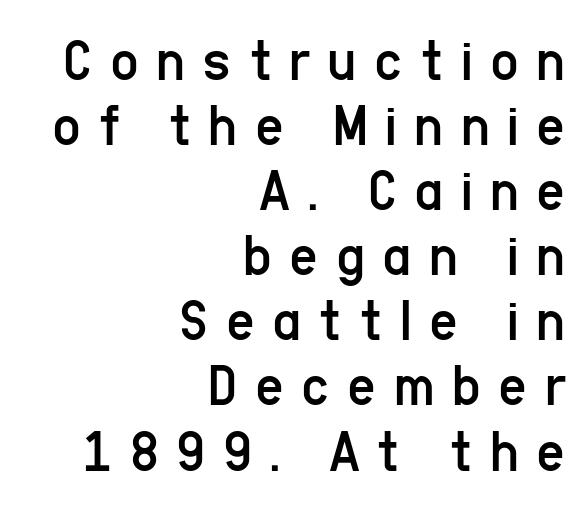
The typeface has the unassuming heft of standard copy or less. Look at the bottom of the vertical strokes: they stop flat, with no serifs. In CSS terms this would be text-align: right. Italic? Not at all — the glyphs are vertical.
